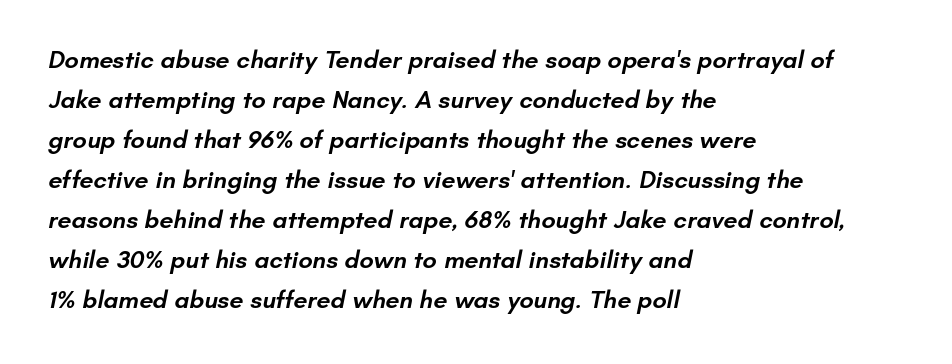
The image shows 25 px text type; set left-aligned, normal line spacing (1.6x), normal letter spacing, not underlined.
